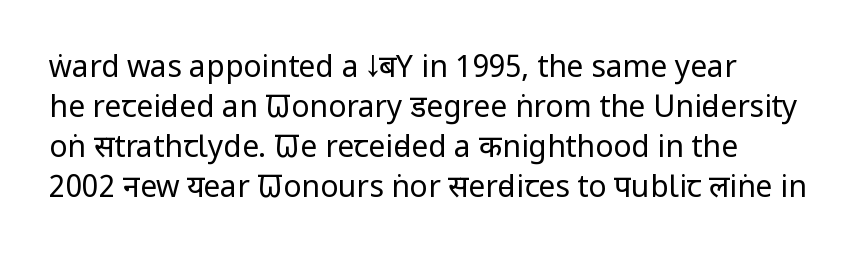
The image shows 30 px regular-weight, condensed sans-serif type, upright; set normal line spacing (1.33x), normal letter spacing, not underlined; low stroke contrast and a large x-height.
